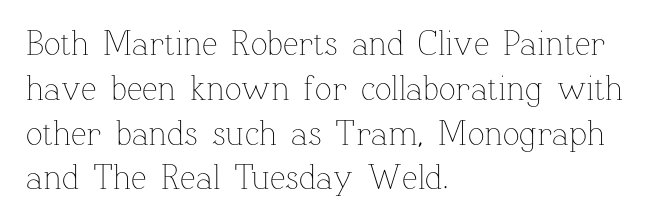
{"italic": "no", "bold": "no", "weight": "thin", "width": "normal", "stroke_contrast": "low", "x_height": "medium", "monospaced": "no", "underline": "no", "align": "left", "line_spacing": "normal", "line_spacing_ratio": 1.28, "letter_spacing": "normal", "letter_spacing_em": 0.0, "glyph_px": 35}
